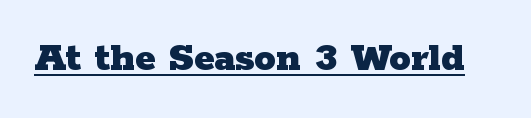
Q: Is the text bold? A: Yes.
Q: Is the text italic (slanted)? A: No, it is upright.
Q: Is the typeface a serif or a sans-serif typeface? A: Serif.
Q: Is the text underlined? A: Yes.
Q: Is the spacing between letters normal or unusually wide? A: Normal.
Q: Width (condensed, normal, or wide)? A: Wide.
Q: Stroke contrast? A: Low.
Q: x-height? A: Medium.
Q: Monospaced? A: No.
